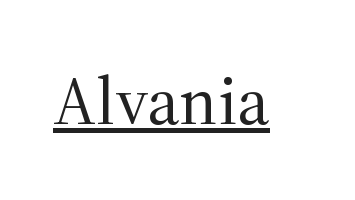
Q: Is the text bold? A: No.
Q: Is the text italic (slanted)? A: No, it is upright.
Q: Is the typeface a serif or a sans-serif typeface? A: Serif.
Q: Is the text underlined? A: Yes.
Q: Is the spacing between letters normal or unusually wide? A: Normal.
Q: Width (condensed, normal, or wide)? A: Normal.
Q: Stroke contrast? A: Medium.
Q: x-height? A: Medium.
Q: Monospaced? A: No.
